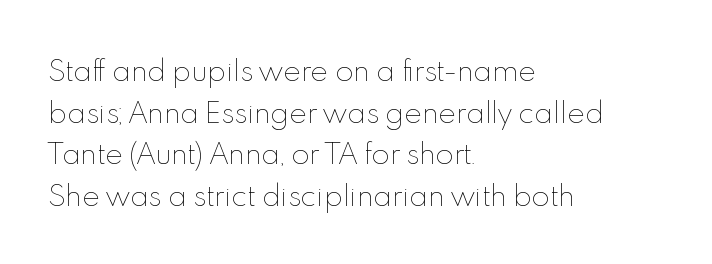
The image shows 27 px text type, upright; set left-aligned, normal line spacing (1.54x), normal letter spacing, not underlined.
